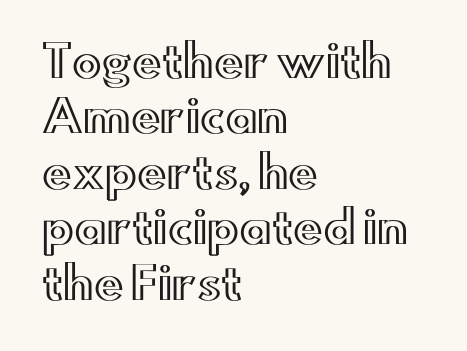
The image shows 44 px wide type, upright; set left-aligned, normal line spacing (1.26x), normal letter spacing, not underlined; a small x-height.
